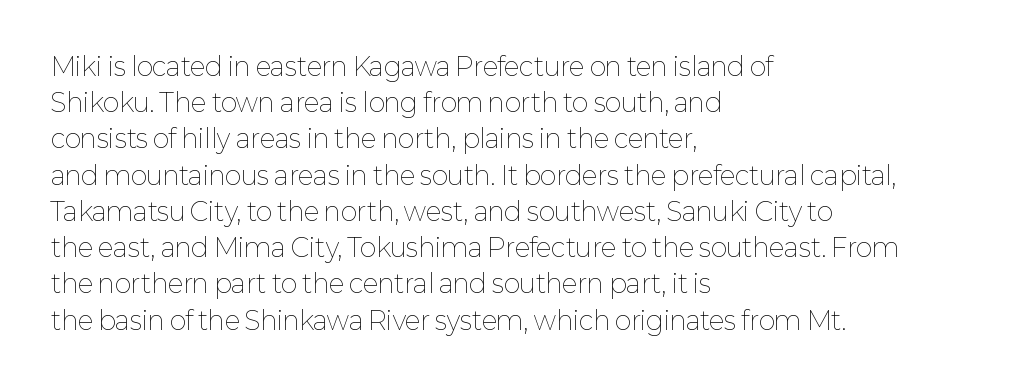
The image shows 25 px text type, upright; set left-aligned, normal line spacing (1.45x), normal letter spacing, not underlined.
